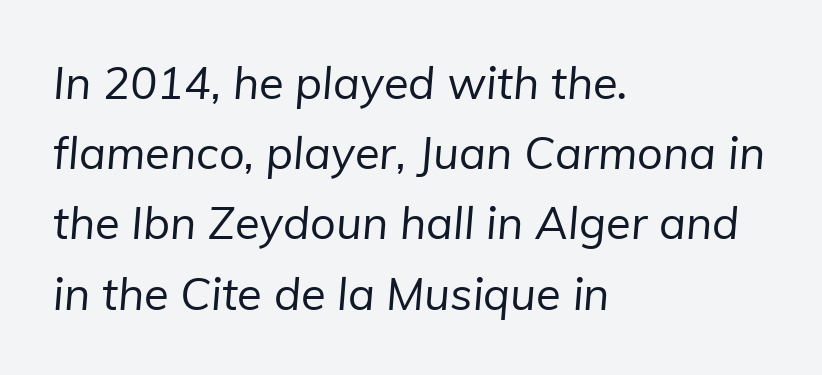
The cut favours lightness, reaching ordinary text weight at its darkest. Horizontally, the lines are justified to the leading edge only. The zone under the glyphs is completely vacant. Here the designer chose a conventional face with non-uniform glyph widths. There is no visible air inserted between adjacent glyphs.
